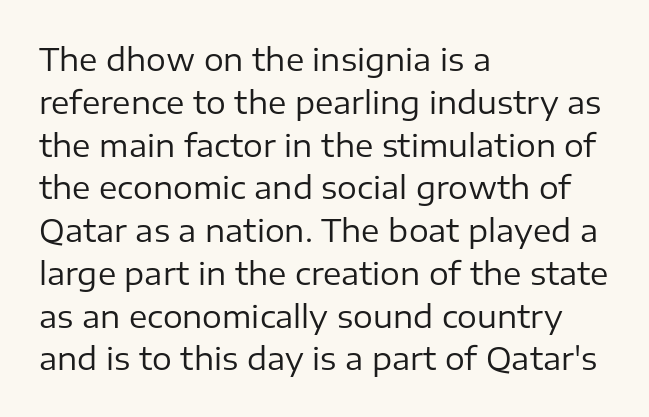
The image shows 31 px regular-weight sans-serif type, upright; set left-aligned, normal line spacing (1.38x), normal letter spacing, not underlined; low stroke contrast and a medium x-height.
